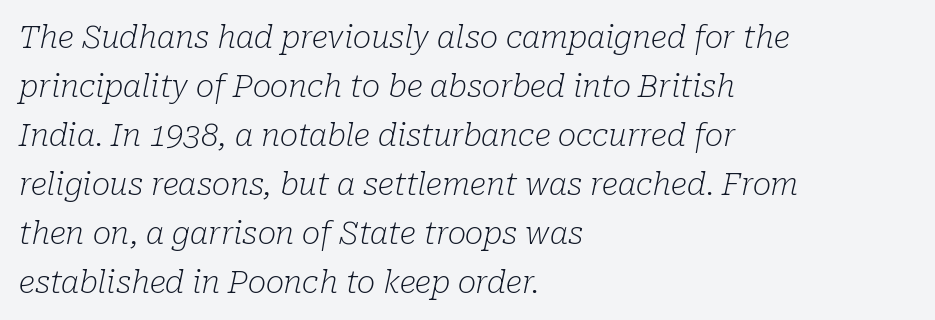
The line-height multiplier appears to be the usual default. Each letter keeps its own natural width here, so spacing adapts to shape. Line starts are locked; line ends wander. This sample uses a serif face. The space beneath each line is pristine and unruled.
